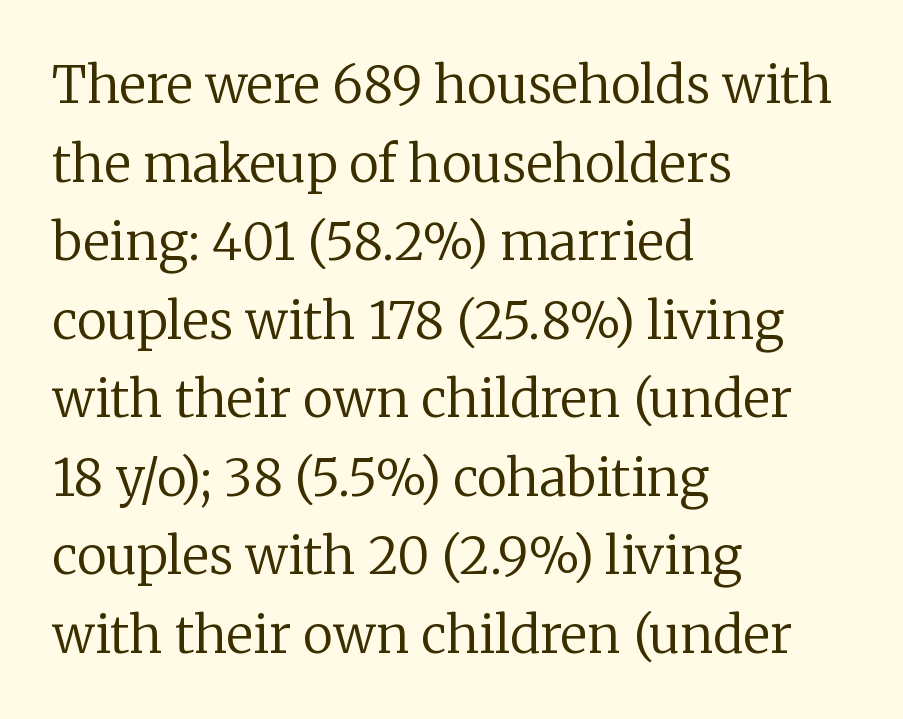
Q: Is the text bold? A: No.
Q: Is the text italic (slanted)? A: No, it is upright.
Q: Is the typeface a serif or a sans-serif typeface? A: Serif.
Q: Is the text underlined? A: No.
Q: How is the paragraph aligned? A: Left-aligned.
Q: Is the spacing between letters normal or unusually wide? A: Normal.
Q: Is the spacing between lines tight, normal or loose? A: Normal.
Q: Width (condensed, normal, or wide)? A: Normal.
Q: Stroke contrast? A: Low.
Q: x-height? A: Medium.
Q: Monospaced? A: No.
